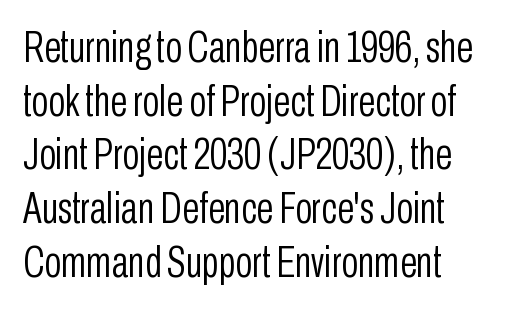
Check the space under the baseline: it is left empty. The typesetting does not lean heavy: it is not bold. These lines keep a tight, regular rhythm from letter to letter. Classification — sans serif. The face used here is proportionally spaced, like ordinary book or web type.
